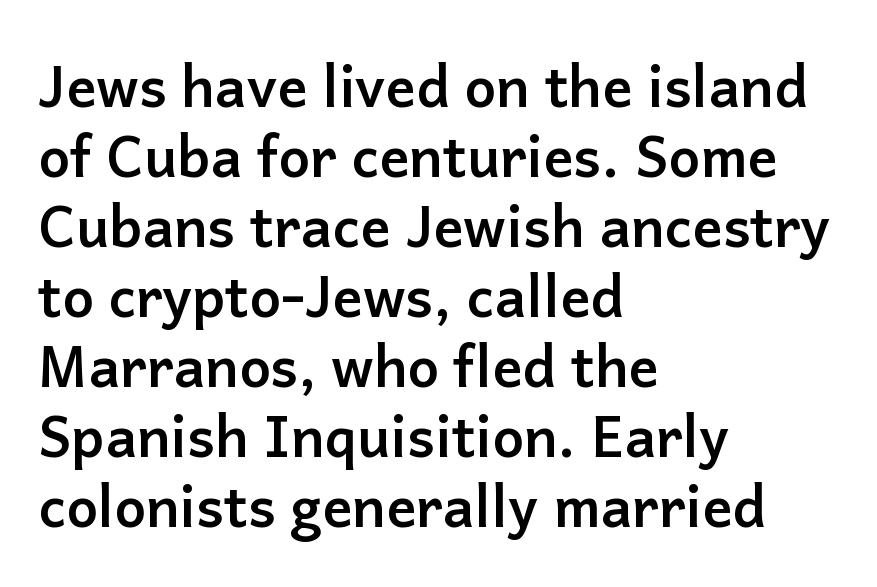
{"serif": "no", "italic": "no", "bold": "yes", "weight": "semibold", "width": "normal", "stroke_contrast": "low", "x_height": "medium", "monospaced": "no", "underline": "no", "align": "left", "line_spacing": "normal", "line_spacing_ratio": 1.25, "letter_spacing": "normal", "letter_spacing_em": 0.0, "glyph_px": 56}
